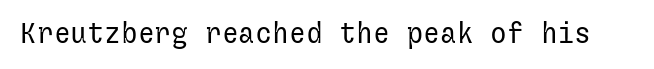
The image shows 28 px regular-weight sans-serif type, upright; set normal letter spacing, not underlined; low stroke contrast and a medium x-height.
